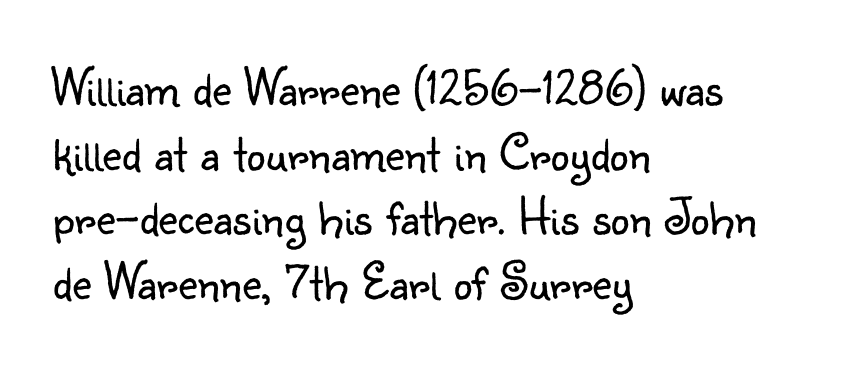
The setting favours the left margin, as ordinary paragraphs usually do. Unlike a traditional serif, this face leaves its strokes unadorned. The foot of each line stays bare and open. The tracking reads as untouched default to a designer's eye.
